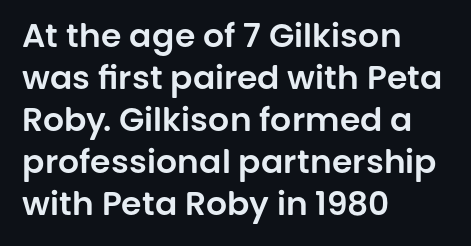
Caption: standard tracking, unaltered. The type sits square on the baseline with zero lean. Serif or sans? Sans — the stroke terminals are bare. Just letters on the line, the space beneath them empty. Each letter keeps its own natural width here, so spacing adapts to shape. These lines are set flush left with a ragged right edge.
